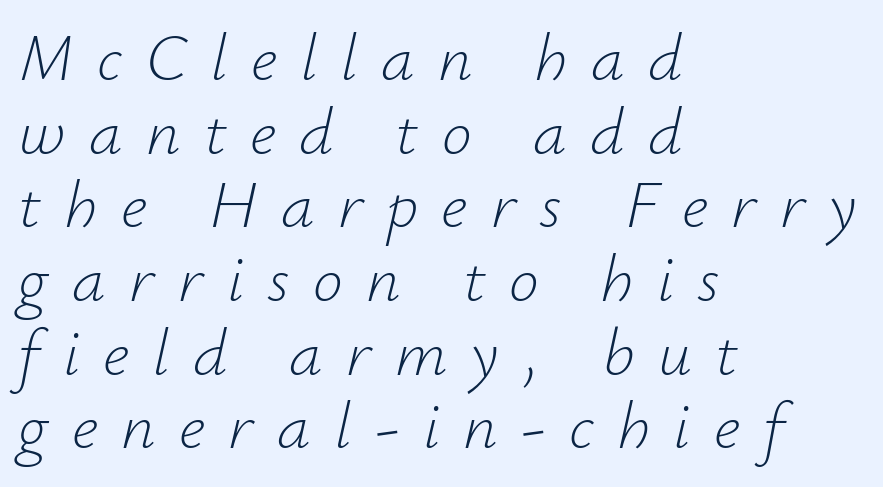
The gap between lines stays unmarked. In terms of posture, this sample is oblique. Do the characters align in a grid? No, the font is proportional. The vertical gap from one line to the next is small. Casual observation: everything's shoved over to the left. Think standard paragraph weight, or any step lighter than that.
